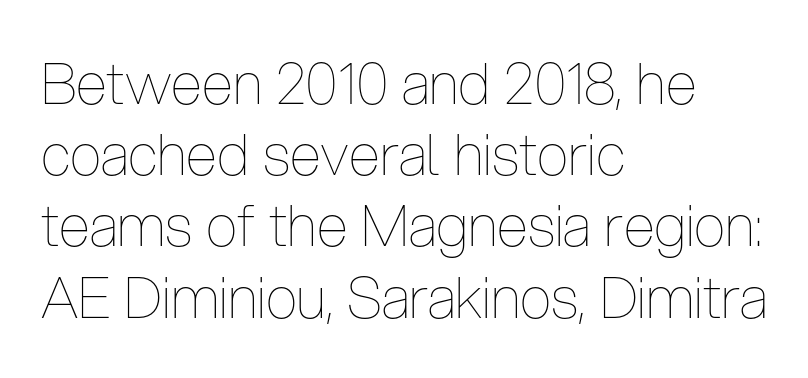
{"italic": "no", "bold": "no", "weight": "thin", "width": "condensed", "stroke_contrast": "low", "x_height": "medium", "monospaced": "no", "underline": "no", "align": "left", "line_spacing": "normal", "line_spacing_ratio": 1.25, "letter_spacing": "normal", "letter_spacing_em": 0.0, "glyph_px": 57}
